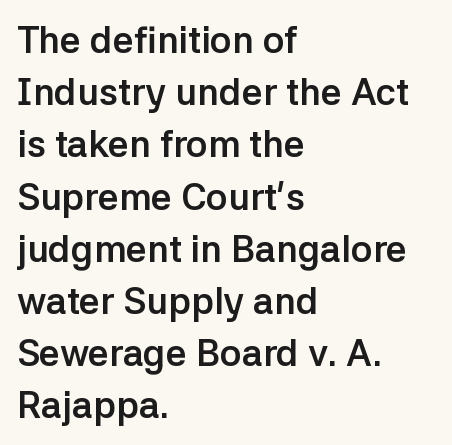
{"serif": "no", "italic": "no", "bold": "yes", "weight": "semibold", "width": "normal", "stroke_contrast": "low", "x_height": "medium", "monospaced": "no", "underline": "no", "align": "left", "line_spacing": "normal", "line_spacing_ratio": 1.41, "letter_spacing": "normal", "letter_spacing_em": 0.0, "glyph_px": 37}
